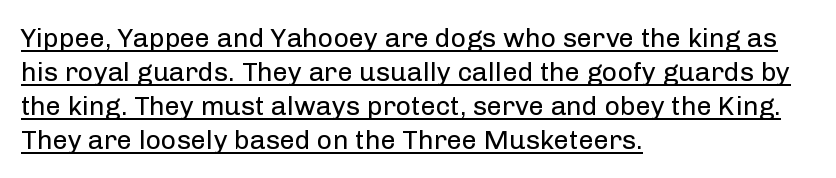
{"italic": "no", "bold": "no", "underline": "yes", "align": "left", "line_spacing": "normal", "line_spacing_ratio": 1.26, "letter_spacing": "normal", "letter_spacing_em": 0.0, "glyph_px": 27}
